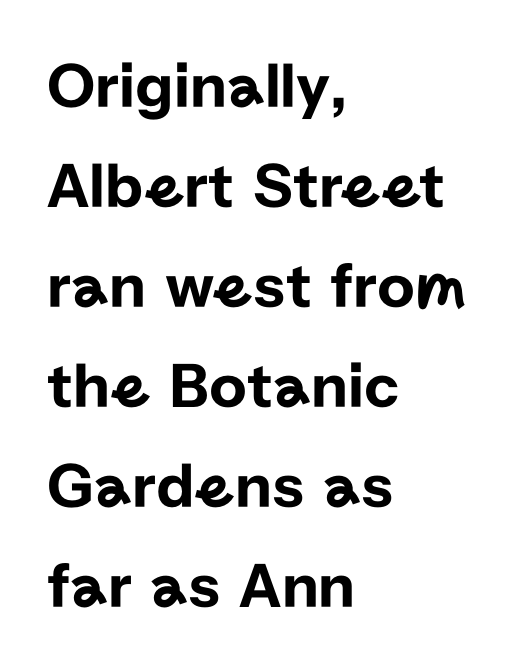
Glance below the letters and you will spot only blank space. Serif or sans? Sans — the stroke terminals are bare. Leftover space on each line is placed entirely after the last word. The face used here is rendered with its standard letterfit. Students, observe: this is what conventionally led text looks like. Vertical strokes here are truly vertical.
